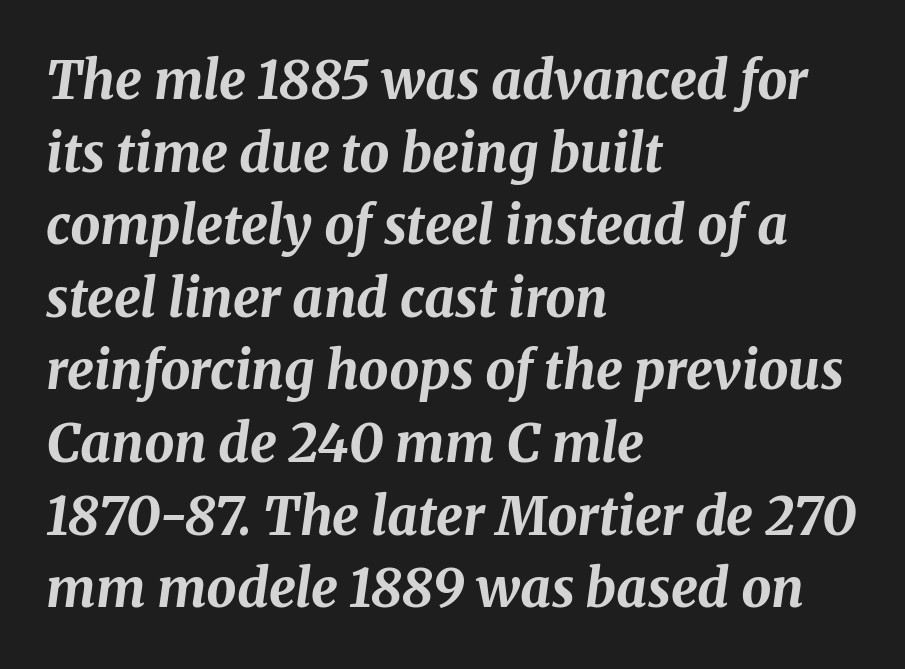
This sample has the flowing, uneven cadence of proportional lettering. Regarding leading, the lines here are spaced in the standard way. Just letters on the line, the space beneath them empty. Does extra space separate the letters? No, they use regular spacing. The lines are quadded left.
